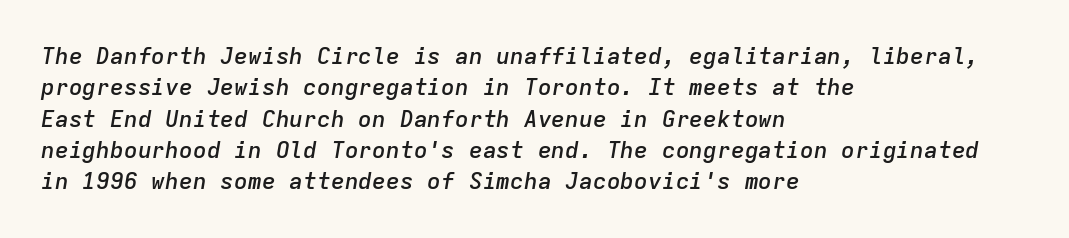
{"italic": "yes", "lean": "right", "slant_degrees": 9, "bold": "semi", "underline": "no", "align": "left", "line_spacing": "normal", "line_spacing_ratio": 1.36, "letter_spacing": "normal", "letter_spacing_em": 0.0, "glyph_px": 23}
